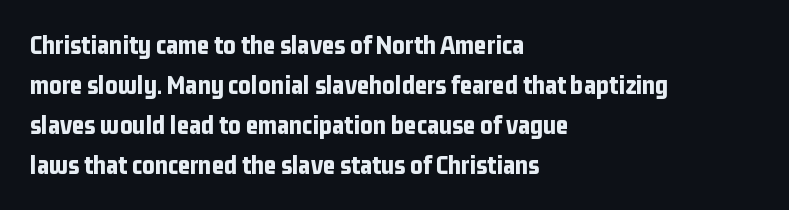
Q: Is the text bold? A: Yes.
Q: Is the text italic (slanted)? A: No, it is upright.
Q: Is the text underlined? A: No.
Q: How is the paragraph aligned? A: Left-aligned.
Q: Is the spacing between letters normal or unusually wide? A: Normal.
Q: Is the spacing between lines tight, normal or loose? A: Normal.
